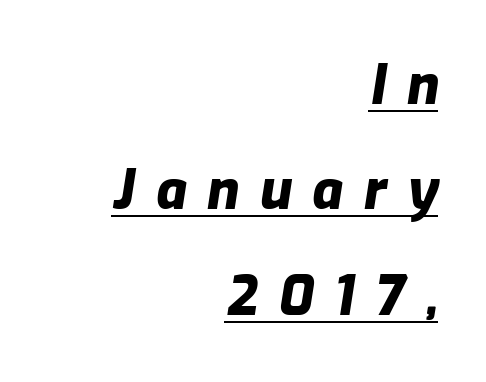
Airy leading. The passage shown is typed in a proportional face where columns would drift. The lettering is marked with a stroke running underneath it. The font is running at its bold setting. Honestly, the letter spacing is so wide it's the main thing you notice.
